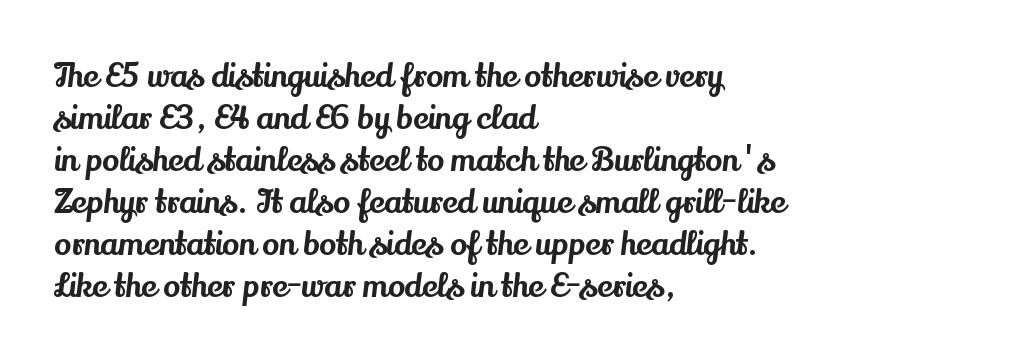
{"serif": "yes", "width": "normal", "stroke_contrast": "medium", "x_height": "small", "monospaced": "no", "underline": "no", "align": "left", "line_spacing": "normal", "line_spacing_ratio": 1.31, "letter_spacing": "normal", "letter_spacing_em": 0.0, "glyph_px": 32}
